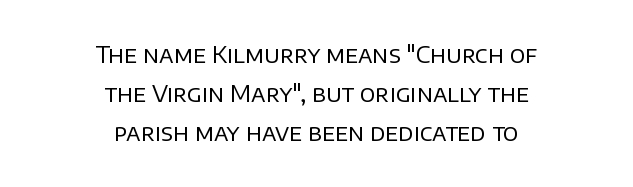
The image shows 23 px text type, upright; set centered, normal line spacing (1.7x), normal letter spacing, not underlined.
